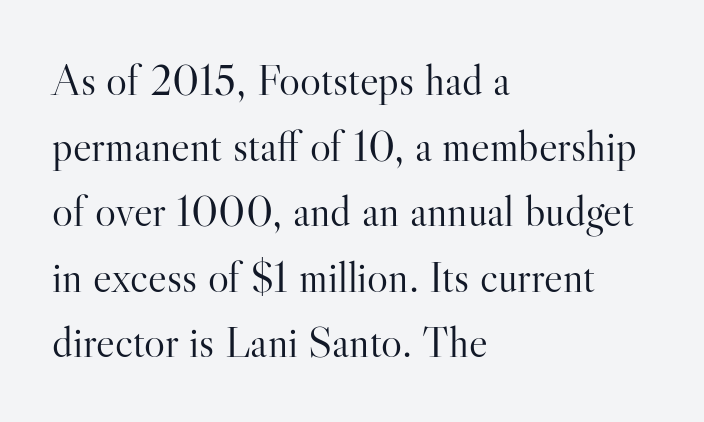
This block has exactly the height ordinary leading produces. No chunkiness to these letters — they're not bold. Teacher's note: observe the even left margin — that is flush-left alignment. Proportional: the letters do not fall into vertical columns.
